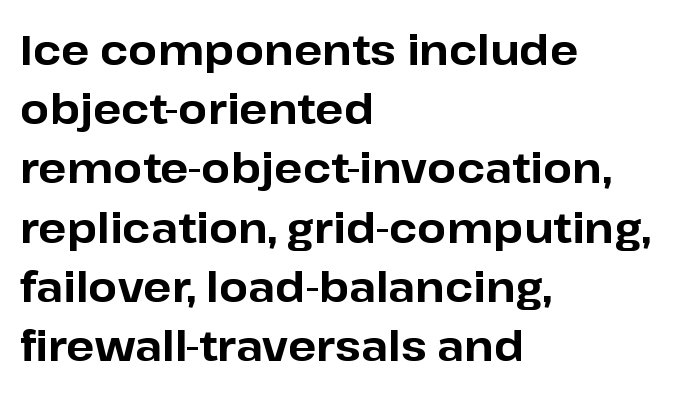
{"serif": "no", "italic": "no", "bold": "yes", "weight": "bold", "width": "normal", "stroke_contrast": "low", "x_height": "medium", "monospaced": "no", "underline": "no", "align": "left", "line_spacing": "normal", "line_spacing_ratio": 1.41, "letter_spacing": "normal", "letter_spacing_em": 0.0, "glyph_px": 42}
